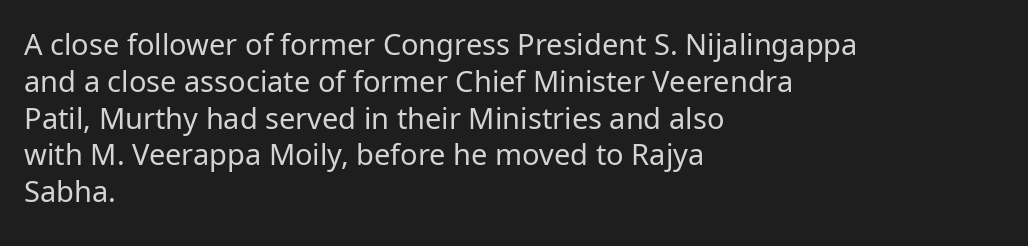
{"serif": "no", "italic": "no", "bold": "no", "weight": "regular", "width": "normal", "stroke_contrast": "low", "x_height": "medium", "monospaced": "no", "underline": "no", "align": "left", "line_spacing": "normal", "line_spacing_ratio": 1.27, "letter_spacing": "normal", "letter_spacing_em": 0.0, "glyph_px": 29}
